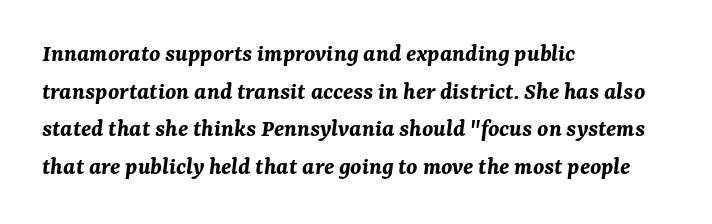
The image shows 25 px bold type, italic (leaning right); set left-aligned, normal line spacing (1.51x), normal letter spacing, not underlined.
